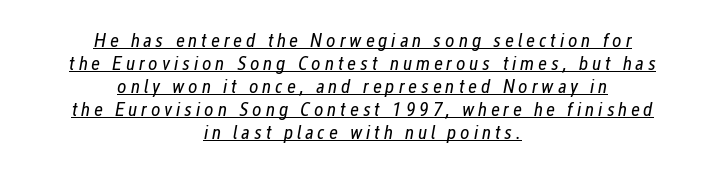
The image shows 20 px text type, italic (leaning right); set centered, tight line spacing (1.15x), underlined.
